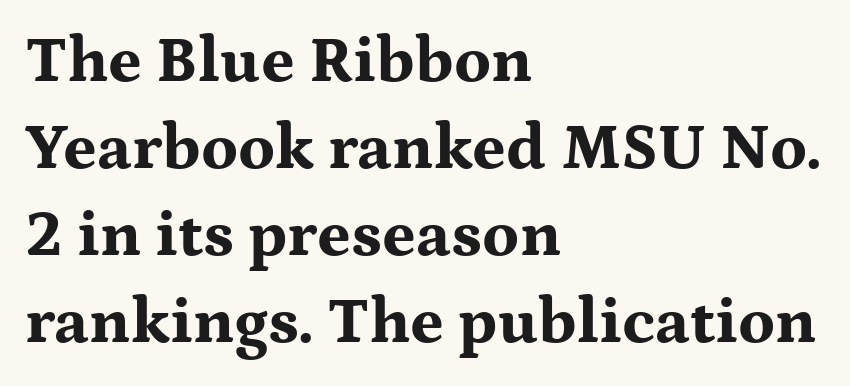
{"serif": "yes", "italic": "no", "bold": "yes", "weight": "bold", "width": "wide", "stroke_contrast": "medium", "x_height": "medium", "monospaced": "no", "underline": "no", "align": "left", "line_spacing": "normal", "line_spacing_ratio": 1.34, "letter_spacing": "normal", "letter_spacing_em": 0.0, "glyph_px": 65}
